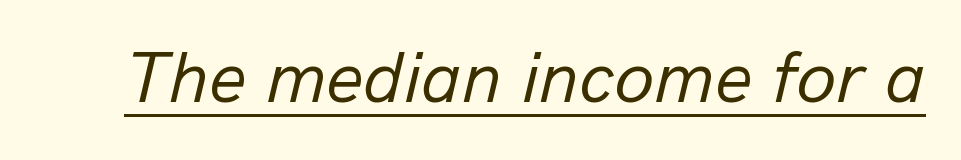
{"italic": "yes", "lean": "right", "slant_degrees": 13, "bold": "no", "weight": "regular", "width": "normal", "stroke_contrast": "low", "x_height": "medium", "monospaced": "no", "underline": "yes", "letter_spacing": "normal", "letter_spacing_em": 0.0, "glyph_px": 73}
